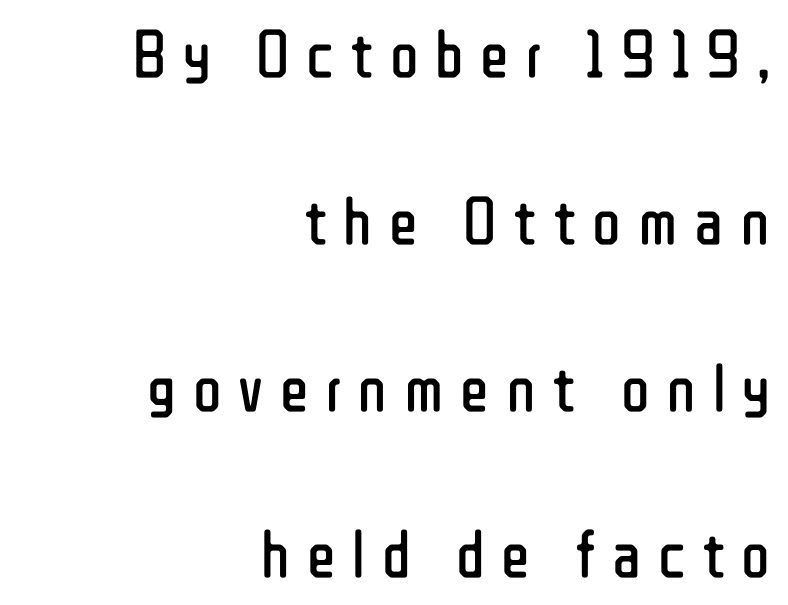
Letter spacing: wide. The weight would be labelled regular, book, light, or lighter still. Style check: upright. These lines are rendered in a variable-pitch font. Horizontal bands of white between lines are thick stripes. Beneath every word, the page is bare.
